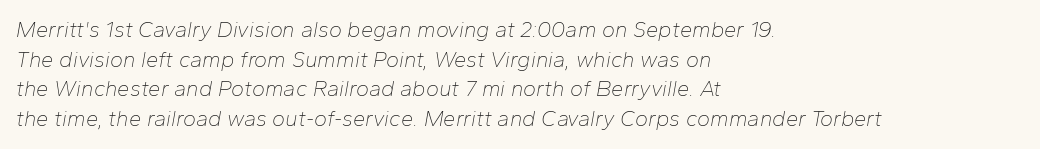
The image shows 22 px text type, italic (leaning right); set left-aligned, normal line spacing (1.35x), normal letter spacing, not underlined.
